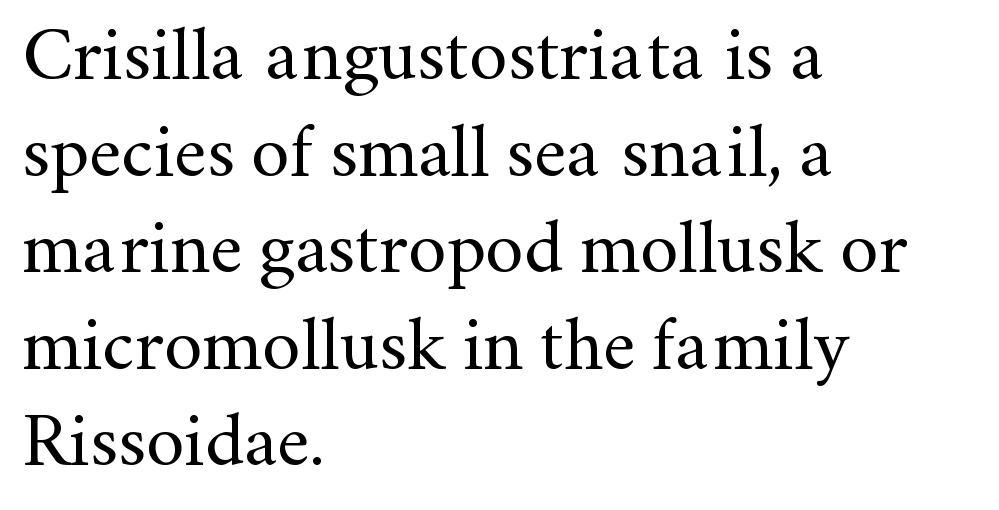
The image shows 76 px regular-weight serif type, upright; set left-aligned, normal line spacing (1.27x), normal letter spacing, not underlined; medium stroke contrast and a small x-height.
